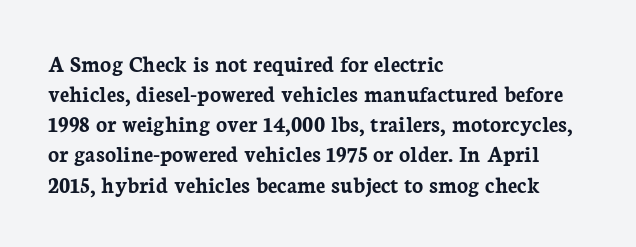
{"italic": "no", "bold": "yes", "underline": "no", "align": "left", "line_spacing": "normal", "line_spacing_ratio": 1.31, "letter_spacing": "normal", "letter_spacing_em": 0.0, "glyph_px": 23}
